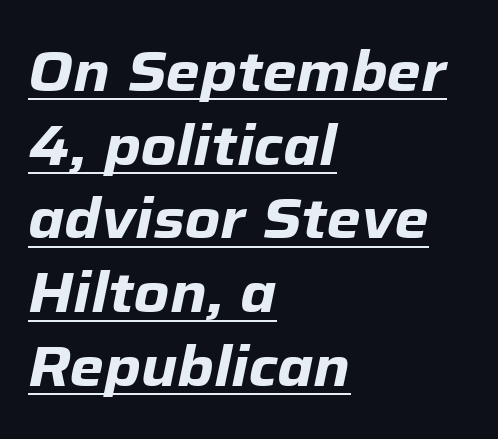
The image shows 55 px heavy type, italic (leaning right); set left-aligned, normal line spacing (1.34x), normal letter spacing, underlined; low stroke contrast and a medium x-height.
